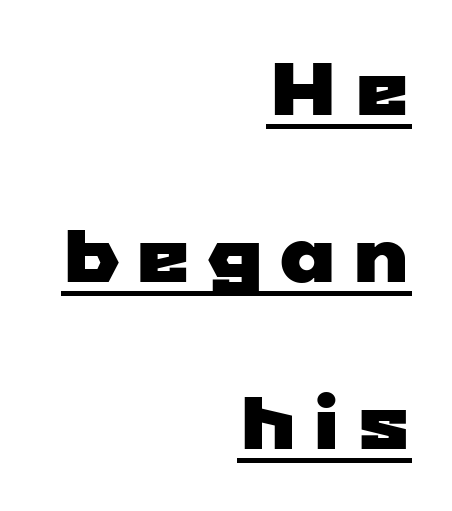
{"serif": "no", "width": "wide", "stroke_contrast": "low", "x_height": "medium", "monospaced": "no", "underline": "yes", "align": "right", "line_spacing": "loose", "line_spacing_ratio": 2.23, "glyph_px": 75}
